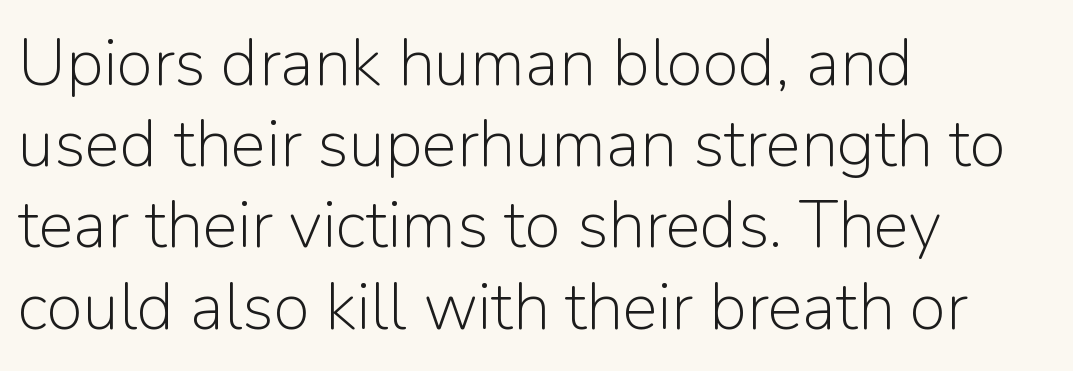
{"serif": "no", "italic": "no", "bold": "no", "weight": "light", "width": "normal", "stroke_contrast": "low", "x_height": "medium", "monospaced": "no", "underline": "no", "align": "left", "line_spacing_ratio": 1.23, "letter_spacing": "normal", "letter_spacing_em": 0.0, "glyph_px": 66}
